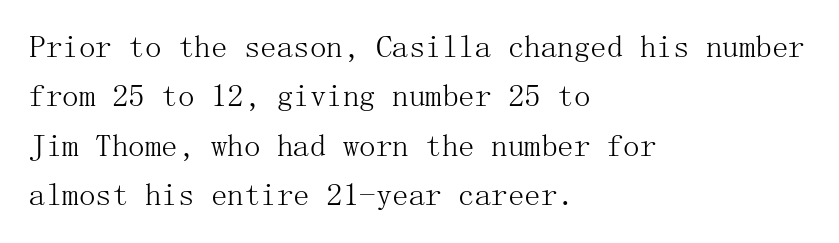
Q: Is the text bold? A: No.
Q: Is the text italic (slanted)? A: No, it is upright.
Q: Is the typeface a serif or a sans-serif typeface? A: Serif.
Q: Is the text underlined? A: No.
Q: How is the paragraph aligned? A: Left-aligned.
Q: Is the spacing between letters normal or unusually wide? A: Normal.
Q: Is the spacing between lines tight, normal or loose? A: Normal.
Q: Width (condensed, normal, or wide)? A: Normal.
Q: Stroke contrast? A: Medium.
Q: x-height? A: Medium.
